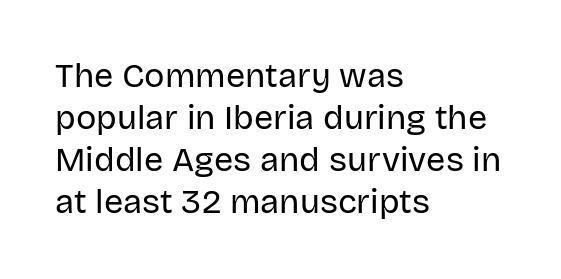
Each line starts at the same left margin while the right side varies. Heft: none added — not bold. Is there any slant? The stems are plumb. The letters advance in unequal steps, a hallmark of proportional type. Is this a sans? Yes — the strokes have no serifs.
